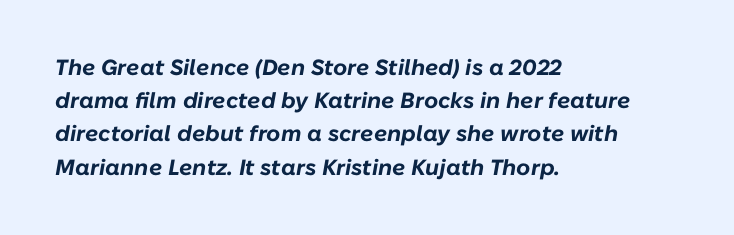
The image shows 22 px bold type, italic (leaning right); set left-aligned, normal line spacing (1.51x), normal letter spacing, not underlined.
